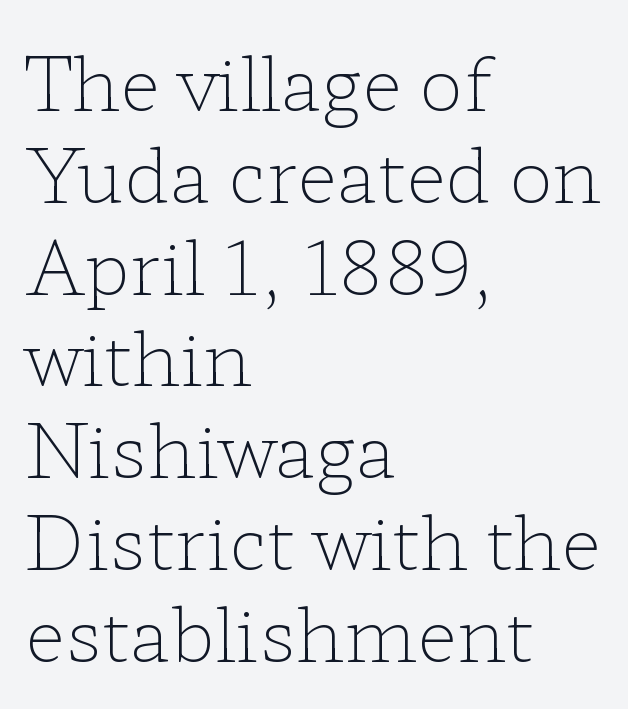
{"serif": "yes", "italic": "no", "bold": "no", "weight": "light", "width": "wide", "stroke_contrast": "low", "x_height": "medium", "monospaced": "no", "underline": "no", "align": "left", "line_spacing_ratio": 1.24, "letter_spacing": "normal", "letter_spacing_em": 0.0, "glyph_px": 74}
